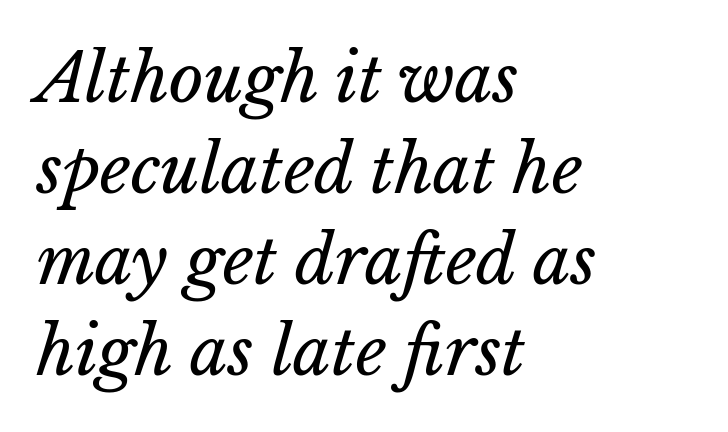
Short and long lines alike share a common starting point at left. Do the characters align in a grid? No, the font is proportional. Letters have the restrained weight of plain body copy at most. Has an underline been added? It has not. Tracking here is standard; glyphs follow each other at the usual distance.
